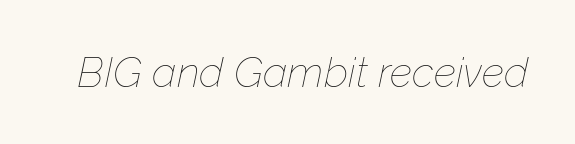
Q: Is the text bold? A: No.
Q: Is the text italic (slanted)? A: Yes, it leans right by about 12 degrees.
Q: Is the text underlined? A: No.
Q: Is the spacing between letters normal or unusually wide? A: Normal.
Q: Width (condensed, normal, or wide)? A: Normal.
Q: Stroke contrast? A: Low.
Q: x-height? A: Medium.
Q: Monospaced? A: No.
